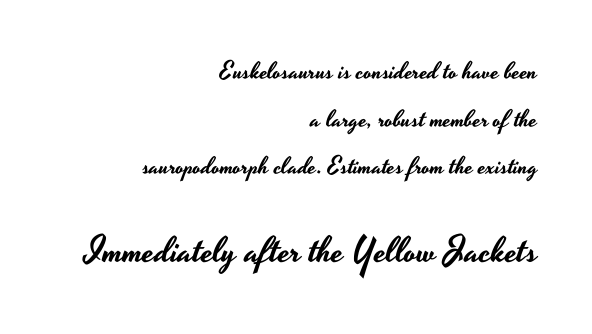
Q: Is the text italic (slanted)? A: Yes.
Q: Is the typeface a serif or a sans-serif typeface? A: Sans-serif.
Q: Is the text underlined? A: No.
Q: How is the paragraph aligned? A: Right-aligned.
Q: Is the spacing between letters normal or unusually wide? A: Normal.
Q: Is the spacing between lines tight, normal or loose? A: Loose.
Q: Which block of text is set in a larger size, the first (top) or the second (bottom)? A: The second (bottom) one.
Q: Width (condensed, normal, or wide)? A: Wide.
Q: Stroke contrast? A: Low.
Q: x-height? A: Small.
Q: Monospaced? A: No.
